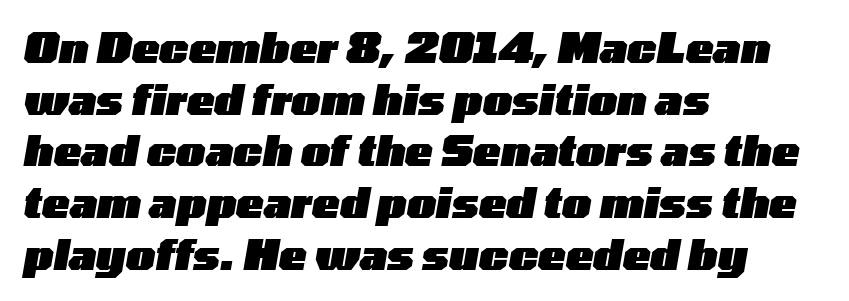
Q: Is the text bold? A: Yes.
Q: Is the text italic (slanted)? A: Yes, it leans right by about 10 degrees.
Q: Is the text underlined? A: No.
Q: How is the paragraph aligned? A: Left-aligned.
Q: Is the spacing between letters normal or unusually wide? A: Normal.
Q: Is the spacing between lines tight, normal or loose? A: Normal.
Q: Width (condensed, normal, or wide)? A: Wide.
Q: Stroke contrast? A: Low.
Q: x-height? A: Medium.
Q: Monospaced? A: No.
